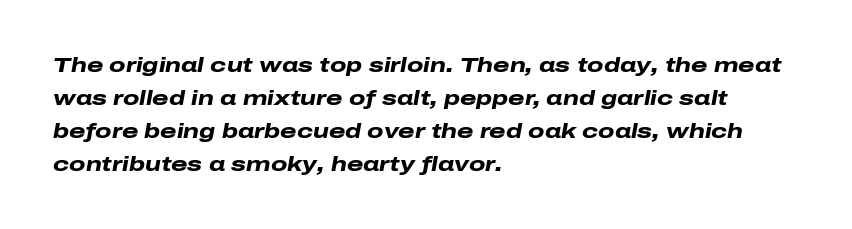
The image shows 21 px bold type, italic (leaning right); set left-aligned, normal line spacing (1.57x), normal letter spacing, not underlined.
